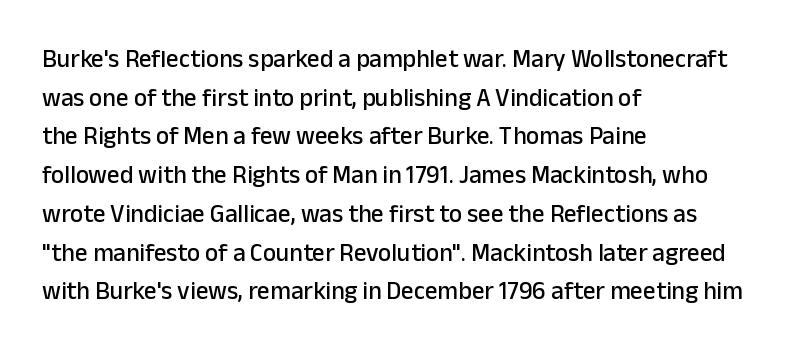
Inter-character spacing is left at the font's built-in metrics. Quick note: underline off. Horizontal alignment here is leftward, the default for most running prose. Posture: vertical. Line spacing here is normal.
